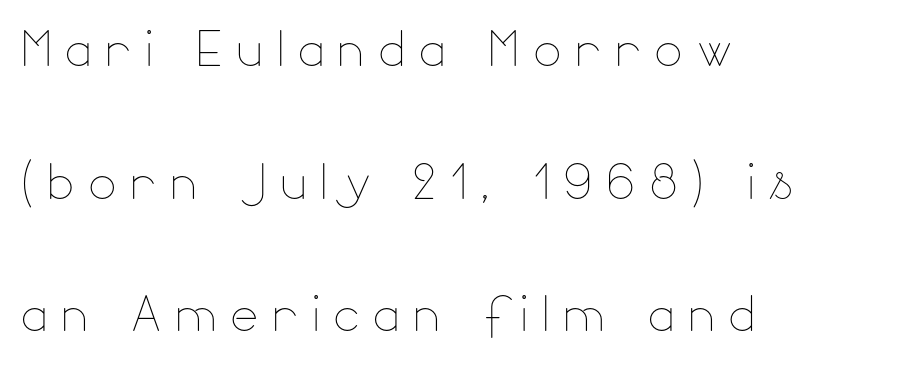
The image shows 67 px thin type, upright; set left-aligned, loose line spacing (1.98x), unusually wide letter spacing (+0.2 em), not underlined; low stroke contrast and a small x-height.
